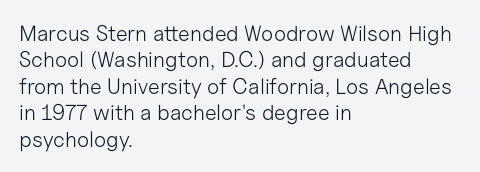
The image shows 22 px text type, upright; set left-aligned, line spacing 1.2x, normal letter spacing, not underlined.
